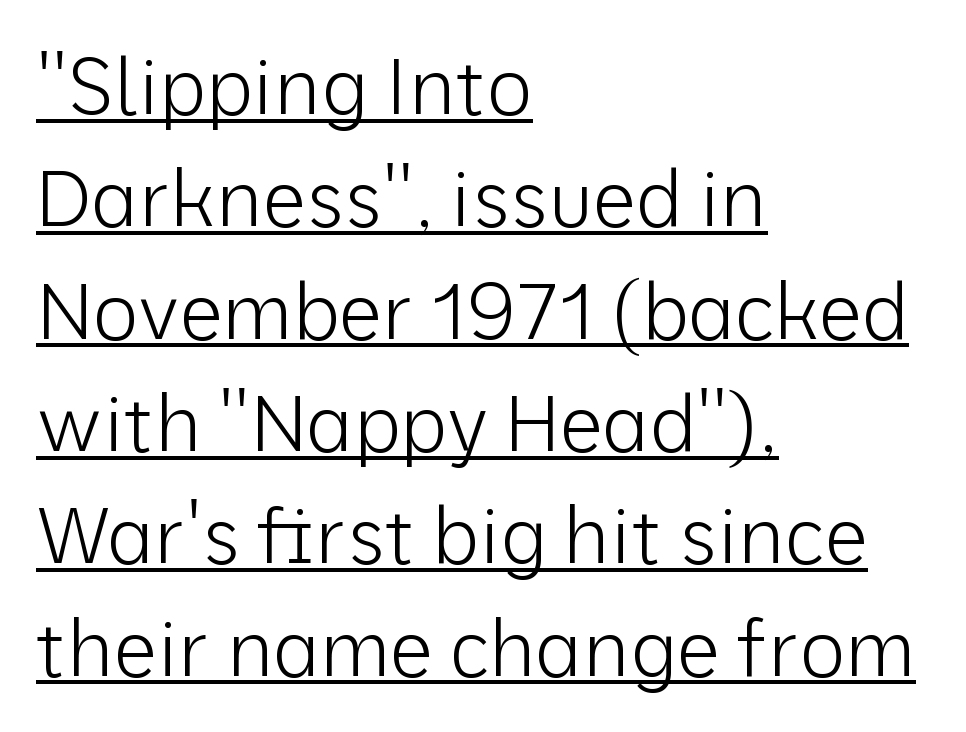
Q: Is the text bold? A: No.
Q: Is the text italic (slanted)? A: No, it is upright.
Q: Is the typeface a serif or a sans-serif typeface? A: Sans-serif.
Q: Is the text underlined? A: Yes.
Q: How is the paragraph aligned? A: Left-aligned.
Q: Is the spacing between letters normal or unusually wide? A: Normal.
Q: Is the spacing between lines tight, normal or loose? A: Normal.
Q: Width (condensed, normal, or wide)? A: Normal.
Q: Stroke contrast? A: Low.
Q: x-height? A: Medium.
Q: Monospaced? A: No.
